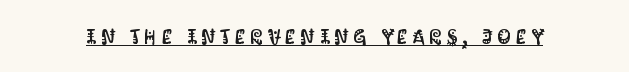
The typography opts for an upright posture over an oblique one. In designer terms, the underline attribute is active on this setting. Caption: expanded tracking, letters set apart.
